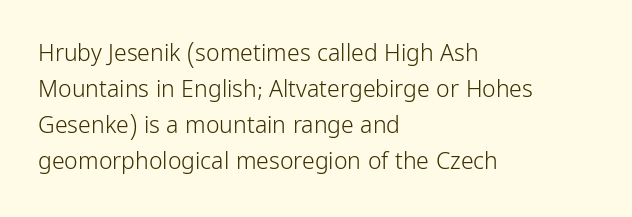
{"italic": "no", "bold": "no", "underline": "no", "align": "left", "line_spacing": "normal", "line_spacing_ratio": 1.57, "letter_spacing": "normal", "letter_spacing_em": 0.0, "glyph_px": 23}
